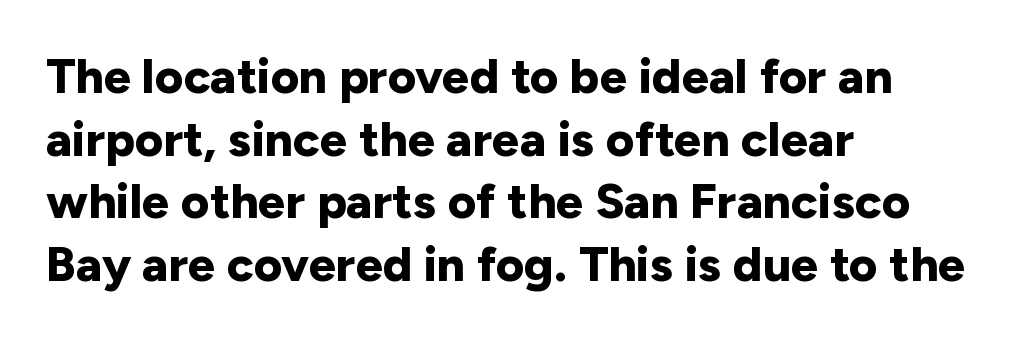
The letters advance in unequal steps, a hallmark of proportional type. The typesetting leans heavy: a genuine bold. Does the copy run flush right? No — it runs flush left. Underline: absent. The glyphs in this specimen are sans serif. Italic: no, the glyphs are upright roman.
